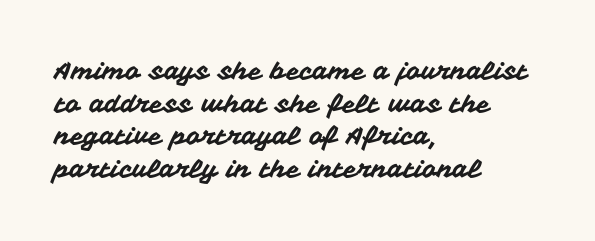
{"underline": "no", "align": "left", "line_spacing": "normal", "line_spacing_ratio": 1.31, "letter_spacing": "normal", "letter_spacing_em": 0.0, "glyph_px": 25}
